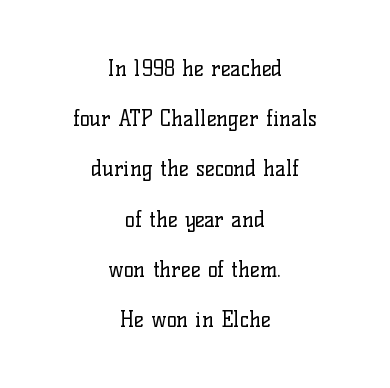
The image shows 21 px text type, upright; set centered, loose line spacing (2.39x), normal letter spacing, not underlined.
